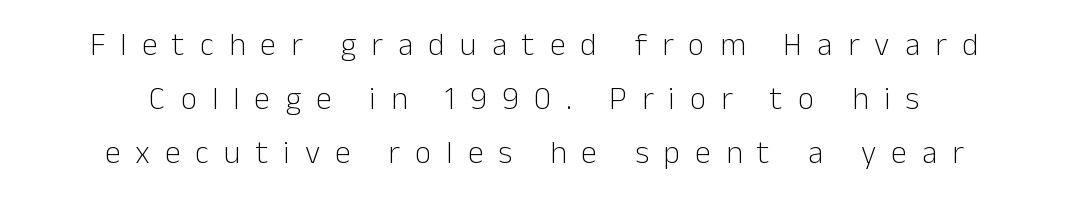
Q: Is the text bold? A: No.
Q: Is the text italic (slanted)? A: No, it is upright.
Q: Is the typeface a serif or a sans-serif typeface? A: Sans-serif.
Q: Is the text underlined? A: No.
Q: How is the paragraph aligned? A: Centered.
Q: Is the spacing between letters normal or unusually wide? A: Unusually wide.
Q: Is the spacing between lines tight, normal or loose? A: Normal.
Q: Width (condensed, normal, or wide)? A: Normal.
Q: Stroke contrast? A: Low.
Q: x-height? A: Medium.
Q: Monospaced? A: No.
